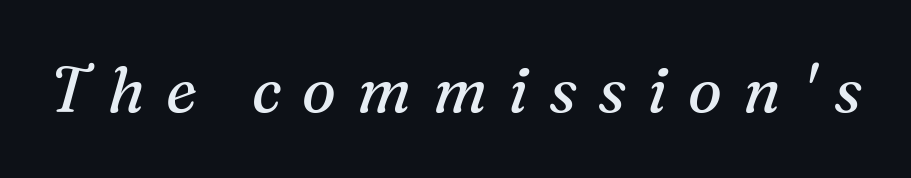
Q: Is the text bold? A: No.
Q: Is the text italic (slanted)? A: Yes, it leans right by about 16 degrees.
Q: Is the typeface a serif or a sans-serif typeface? A: Serif.
Q: Is the text underlined? A: No.
Q: Is the spacing between letters normal or unusually wide? A: Unusually wide.
Q: Width (condensed, normal, or wide)? A: Normal.
Q: Stroke contrast? A: Medium.
Q: x-height? A: Medium.
Q: Monospaced? A: No.
